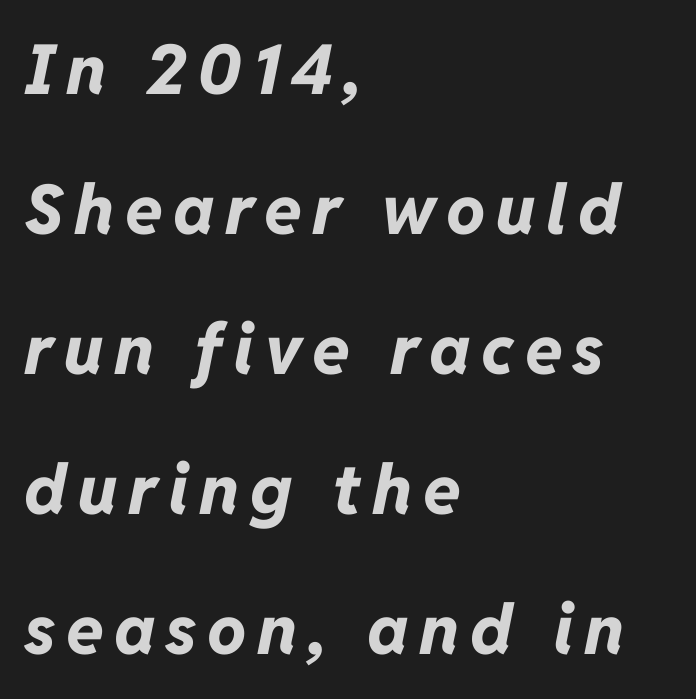
{"italic": "yes", "lean": "right", "slant_degrees": 11, "bold": "yes", "weight": "bold", "width": "normal", "stroke_contrast": "low", "x_height": "medium", "monospaced": "no", "underline": "no", "align": "left", "line_spacing": "loose", "line_spacing_ratio": 2.03, "glyph_px": 69}
